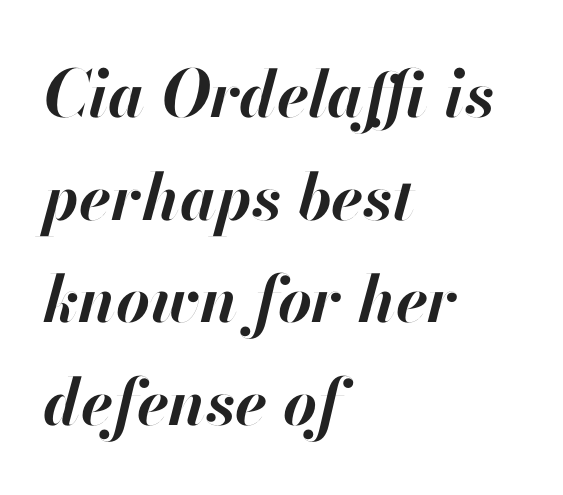
As a designer I'd log this as weight 700, bold. The letters advance in unequal steps, a hallmark of proportional type. A typesetter would mark this as italic. Letter spacing: default. Line beginnings align vertically; line endings do not.
